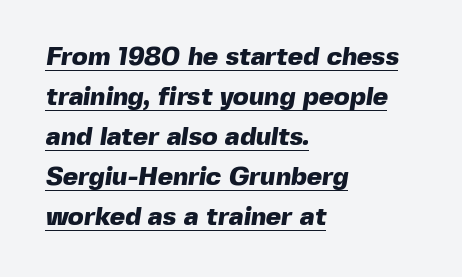
The image shows 26 px bold type; set left-aligned, normal line spacing (1.54x), normal letter spacing, underlined.
